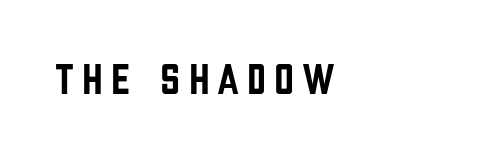
Q: Is the text italic (slanted)? A: No, it is upright.
Q: Is the typeface a serif or a sans-serif typeface? A: Sans-serif.
Q: Is the text underlined? A: No.
Q: Width (condensed, normal, or wide)? A: Condensed.
Q: Stroke contrast? A: Low.
Q: x-height? A: Large.
Q: Monospaced? A: No.
